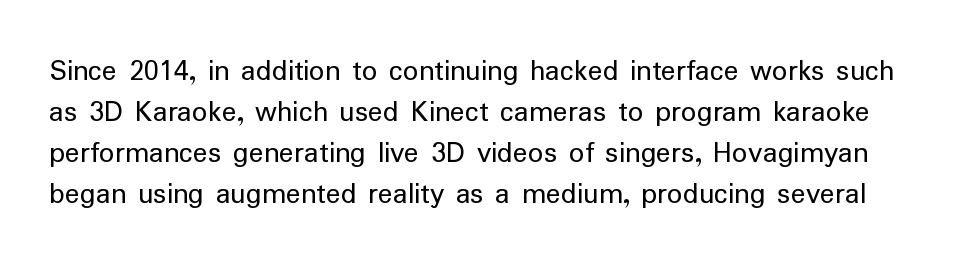
The image shows 31 px regular-weight sans-serif type, upright; set normal line spacing (1.32x), normal letter spacing, not underlined; low stroke contrast and a medium x-height.
